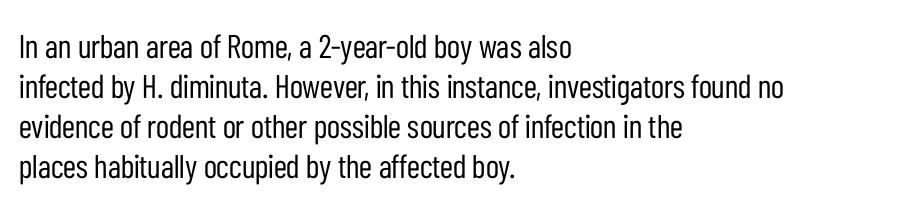
Q: Is the text bold? A: No.
Q: Is the text italic (slanted)? A: No, it is upright.
Q: Is the typeface a serif or a sans-serif typeface? A: Sans-serif.
Q: Is the text underlined? A: No.
Q: How is the paragraph aligned? A: Left-aligned.
Q: Is the spacing between letters normal or unusually wide? A: Normal.
Q: Width (condensed, normal, or wide)? A: Condensed.
Q: Stroke contrast? A: Low.
Q: x-height? A: Medium.
Q: Monospaced? A: No.
